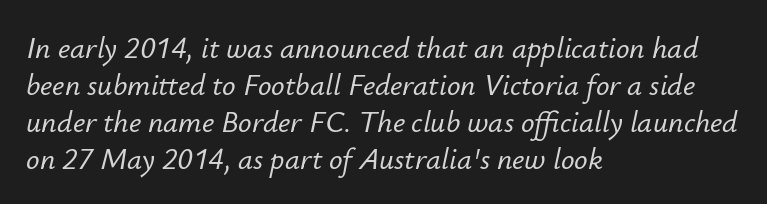
The image shows 30 px text type, italic (leaning right); set left-aligned, line spacing 1.23x, normal letter spacing, not underlined; low stroke contrast and a small x-height.
